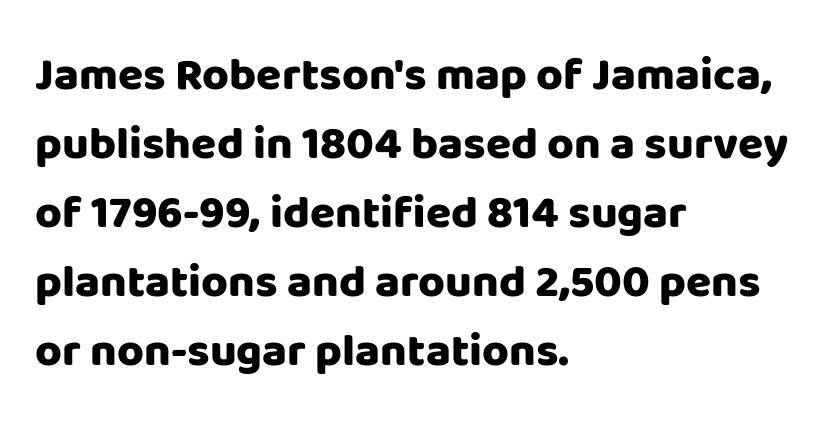
The image shows 46 px heavy sans-serif type, upright; set left-aligned, normal line spacing (1.5x), normal letter spacing, not underlined; low stroke contrast and a large x-height.
